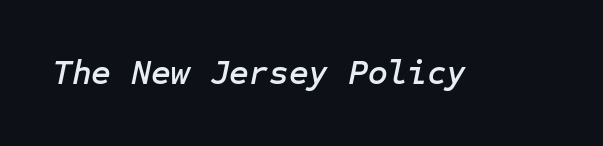
Nobody touched the tracking dial on this one. Nobody drew a line under any word here. Notice how the stems are inclined rather than vertical — that's the hallmark of italics.
